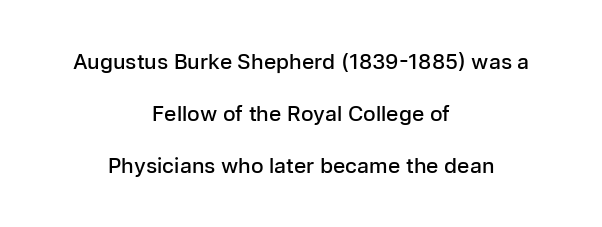
The image shows 21 px text type, upright; set centered, loose line spacing (2.47x), normal letter spacing, not underlined.
